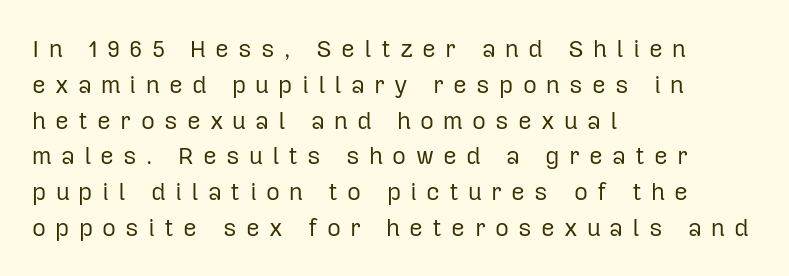
The image shows 24 px text type, upright; set left-aligned, normal line spacing (1.49x), unusually wide letter spacing (+0.38 em), not underlined.
